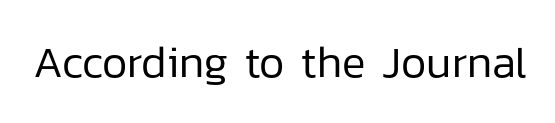
{"serif": "no", "italic": "no", "bold": "no", "weight": "regular", "width": "normal", "stroke_contrast": "low", "x_height": "medium", "monospaced": "no", "underline": "no", "letter_spacing": "normal", "letter_spacing_em": 0.0, "glyph_px": 44}
